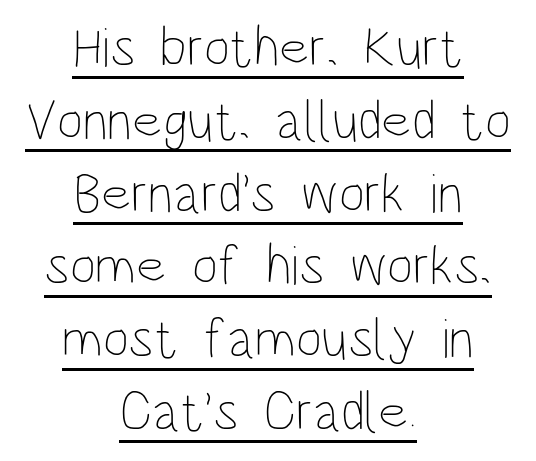
Q: Is the text bold? A: No.
Q: Is the text italic (slanted)? A: No, it is upright.
Q: Is the text underlined? A: Yes.
Q: How is the paragraph aligned? A: Centered.
Q: Is the spacing between letters normal or unusually wide? A: Normal.
Q: Is the spacing between lines tight, normal or loose? A: Normal.
Q: Width (condensed, normal, or wide)? A: Condensed.
Q: Stroke contrast? A: Low.
Q: x-height? A: Large.
Q: Monospaced? A: No.
